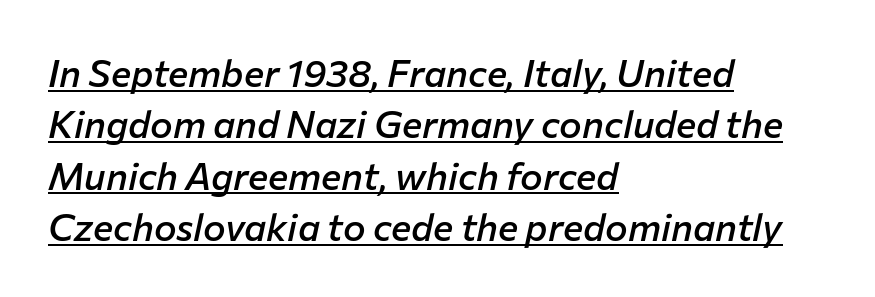
The letters sit at their default tracking, neither squeezed nor spread. The rendering applies a slant to the glyphs. Varying glyph widths throughout — classic text-font behaviour. A rule runs beneath these lines of type.
